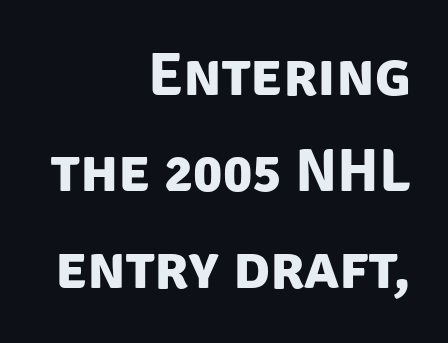
{"serif": "no", "bold": "yes", "weight": "bold", "width": "normal", "stroke_contrast": "low", "x_height": "large", "monospaced": "no", "underline": "no", "align": "right", "line_spacing": "normal", "line_spacing_ratio": 1.58, "letter_spacing": "normal", "letter_spacing_em": 0.0, "glyph_px": 61}
